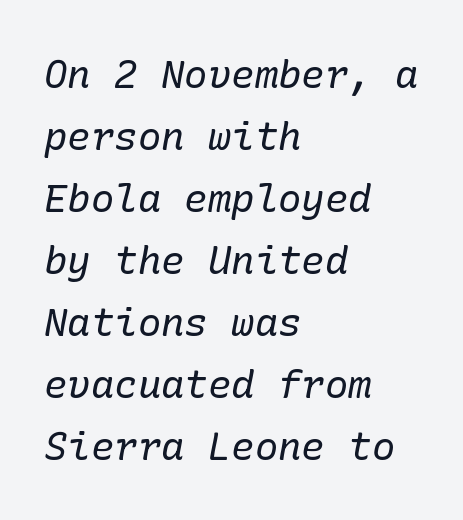
A clean baseline with only descenders dipping below it. Nothing unusual about the tracking: characters are spaced as the font intends. Italic: yes, the glyphs are oblique. Bold? No — there's no thickening of the strokes. Notice how the passage keeps a crisp vertical edge on the left only.
